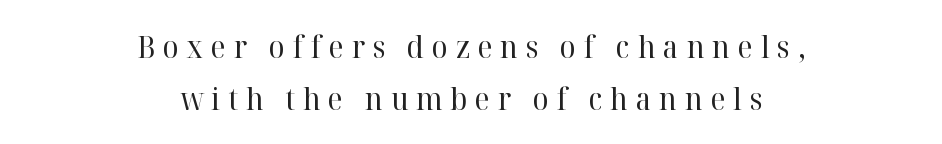
Think standard paragraph weight, or any step lighter than that. Posture: straight, roman, zero tilt. Descenders are the only things crossing below the line. The face used here is proportionally spaced, like ordinary book or web type.
